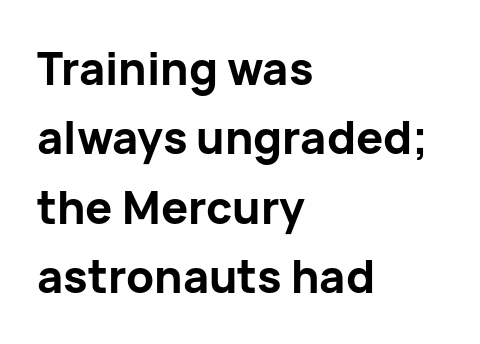
{"serif": "no", "italic": "no", "bold": "yes", "weight": "bold", "width": "normal", "stroke_contrast": "low", "x_height": "medium", "monospaced": "no", "underline": "no", "align": "left", "line_spacing": "normal", "line_spacing_ratio": 1.54, "letter_spacing": "normal", "letter_spacing_em": 0.0, "glyph_px": 45}
